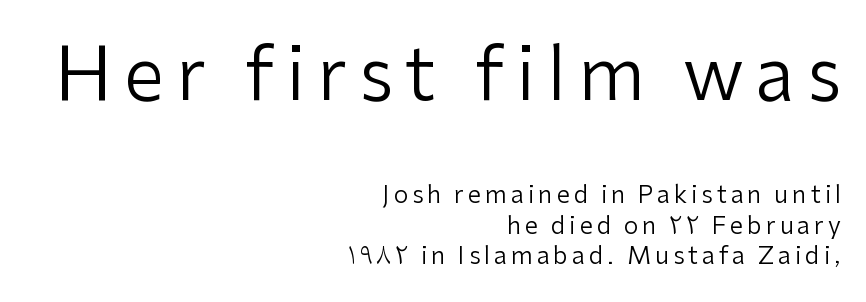
The face used here is proportionally spaced, like ordinary book or web type. Size hierarchy here favors the leading block over the trailing one. The type sits square on the baseline with zero lean. Underlining? Definitely not there. The line-height multiplier appears to be the usual default. Type style note: lacks serifs.
